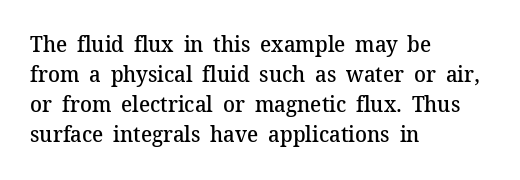
Q: Is the text bold? A: Semi-bold.
Q: Is the text italic (slanted)? A: No, it is upright.
Q: Is the text underlined? A: No.
Q: How is the paragraph aligned? A: Left-aligned.
Q: Is the spacing between letters normal or unusually wide? A: Normal.
Q: Is the spacing between lines tight, normal or loose? A: Normal.
